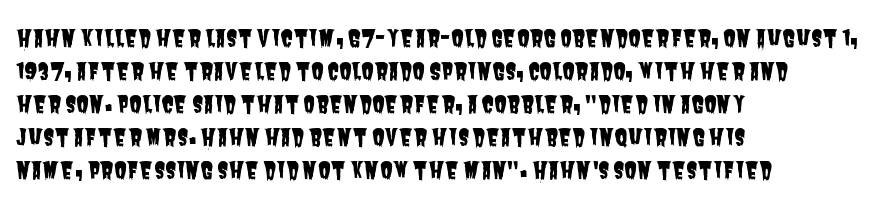
{"underline": "no", "align": "left", "line_spacing": "normal", "line_spacing_ratio": 1.44, "letter_spacing": "normal", "letter_spacing_em": 0.0, "glyph_px": 23}
